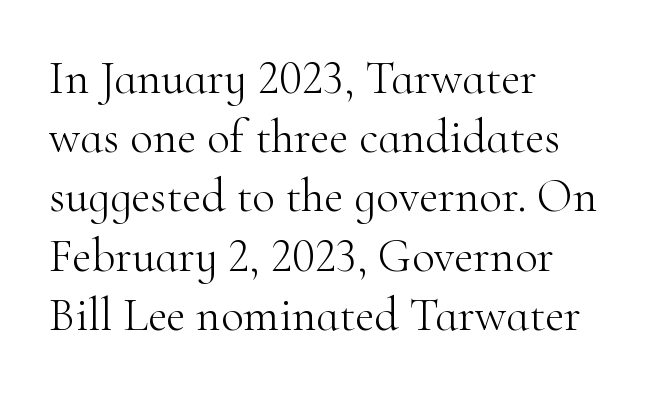
The image shows 47 px light serif type, upright; set left-aligned, normal line spacing (1.26x), normal letter spacing, not underlined; high stroke contrast and a small x-height.
